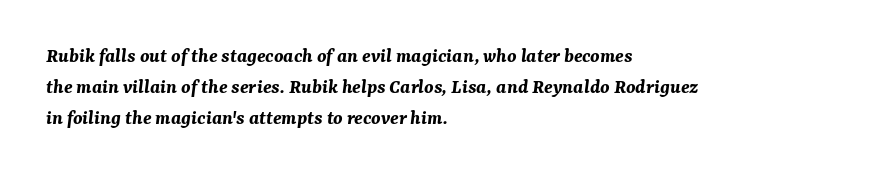
{"italic": "yes", "lean": "right", "slant_degrees": 7, "bold": "yes", "underline": "no", "align": "left", "line_spacing": "normal", "line_spacing_ratio": 1.47, "letter_spacing": "normal", "letter_spacing_em": 0.0, "glyph_px": 21}
